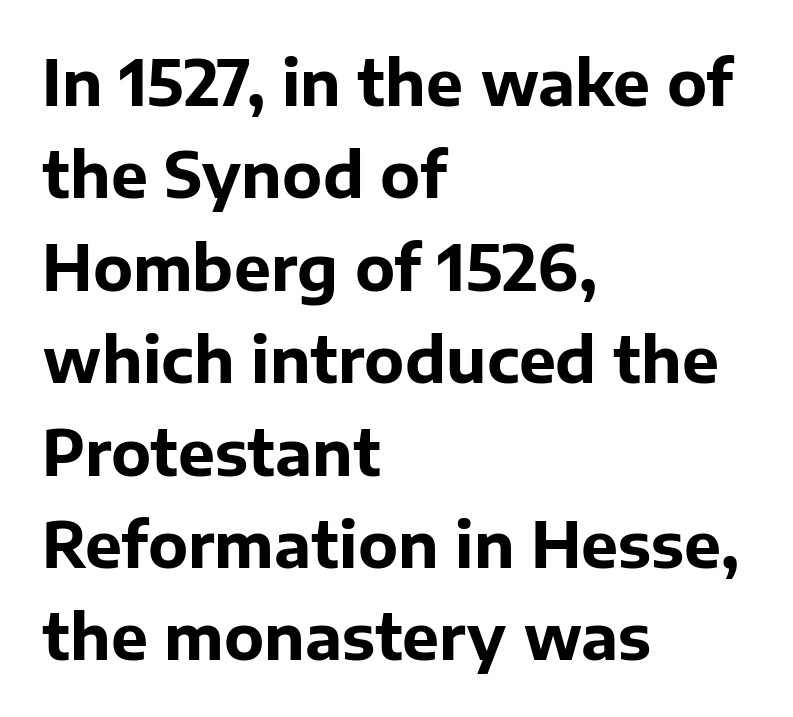
The image shows 62 px bold sans-serif type, upright; set left-aligned, normal line spacing (1.49x), normal letter spacing, not underlined; low stroke contrast and a medium x-height.
